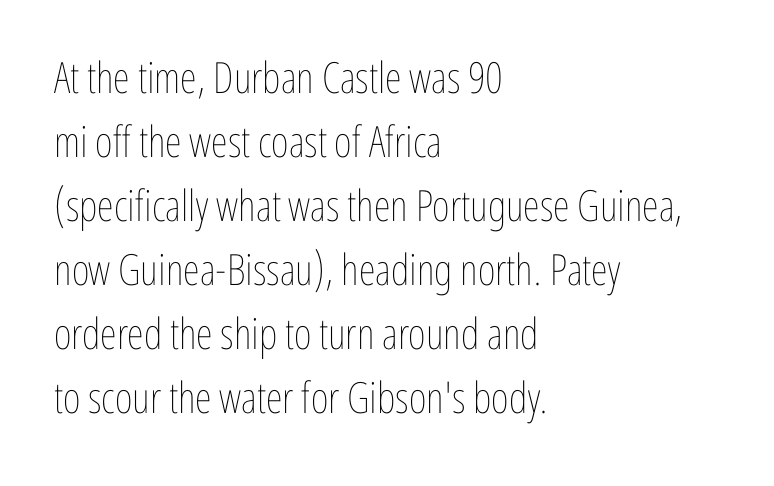
The cut favours lightness, reaching ordinary text weight at its darkest. Here the designer chose a conventional face with non-uniform glyph widths. The strip under each line holds only bare page. Letter spacing: default. Summary of vertical rhythm: regular, with standard interline spacing.
